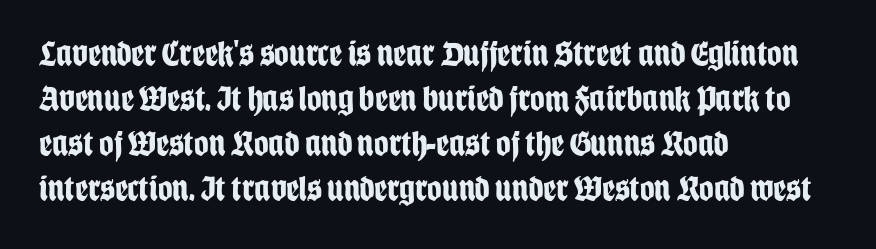
Q: Is the text bold? A: Yes.
Q: Is the text italic (slanted)? A: No, it is upright.
Q: Is the typeface a serif or a sans-serif typeface? A: Sans-serif.
Q: Is the text underlined? A: No.
Q: How is the paragraph aligned? A: Left-aligned.
Q: Is the spacing between letters normal or unusually wide? A: Normal.
Q: Is the spacing between lines tight, normal or loose? A: Normal.
Q: Width (condensed, normal, or wide)? A: Condensed.
Q: Stroke contrast? A: Low.
Q: x-height? A: Large.
Q: Monospaced? A: No.
